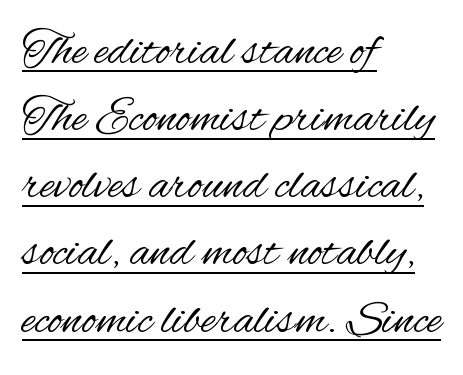
{"serif": "no", "bold": "no", "weight": "regular", "width": "condensed", "stroke_contrast": "medium", "x_height": "small", "monospaced": "no", "underline": "yes", "align": "left", "line_spacing": "normal", "line_spacing_ratio": 1.37, "letter_spacing": "normal", "letter_spacing_em": 0.0, "glyph_px": 49}
